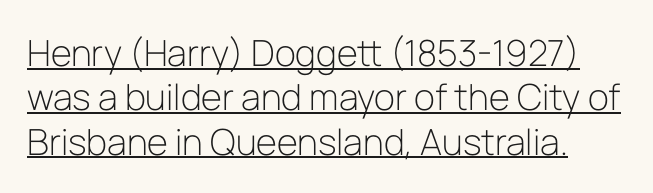
The letters stand straight up with perfectly vertical stems. The face used here is rendered with its standard letterfit. Think standard paragraph weight, or any step lighter than that. Looks like someone drew a line under every word here. The text was rendered using a sans face with plain stroke endings. The face used here is proportionally spaced, like ordinary book or web type.
